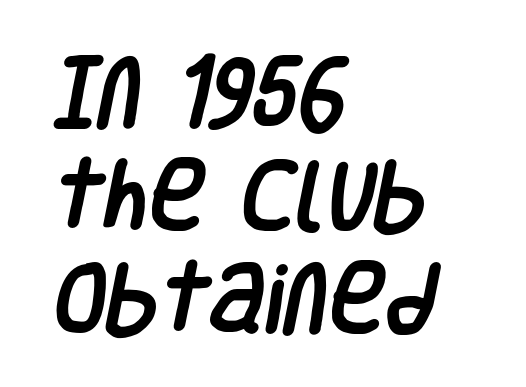
In terms of letterform style, serifs are entirely absent. Reading down the column, the eye jumps a familiar distance to each next line. The space directly below the letters is spotless. Varying glyph widths throughout — classic text-font behaviour. Left-aligned paragraph, ragged on the right. Between one letter and the next there's only the usual sliver of space.
